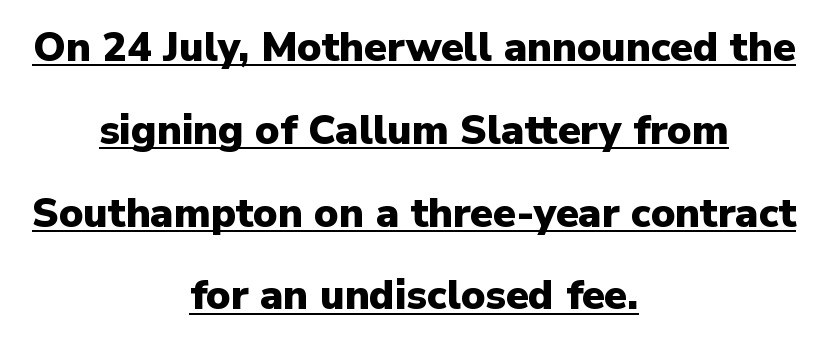
Style check: upright. Widely set lines give the paragraph a tall, airy silhouette. Centered paragraph, ragged on both sides. I'd describe the lettering as bold — thick and assertive. This sample has the flowing, uneven cadence of proportional lettering. The string is rendered with underlining switched on.
